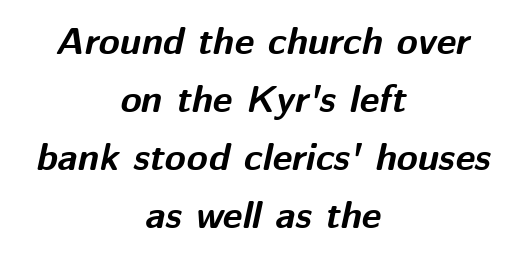
The text carries the slant typical of an italic or oblique font. The rag falls on both sides of this text block equally. In terms of letterspacing, this is plain default setting. Honestly, the row spacing looks completely unremarkable.
